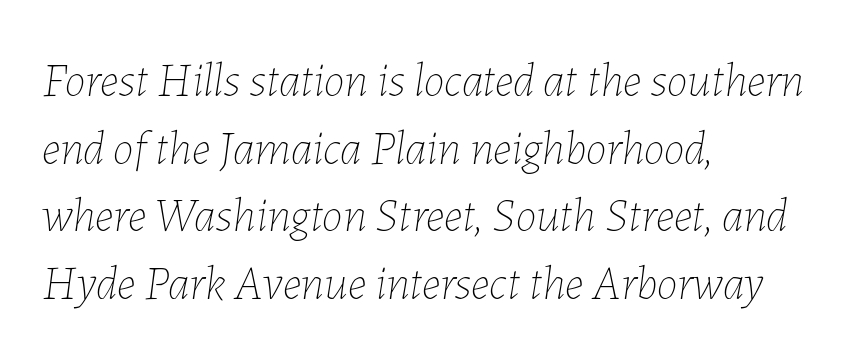
{"italic": "yes", "lean": "right", "slant_degrees": 7, "bold": "no", "weight": "thin", "width": "normal", "stroke_contrast": "low", "x_height": "medium", "monospaced": "no", "underline": "no", "align": "left", "line_spacing": "normal", "line_spacing_ratio": 1.44, "letter_spacing": "normal", "letter_spacing_em": 0.0, "glyph_px": 47}
